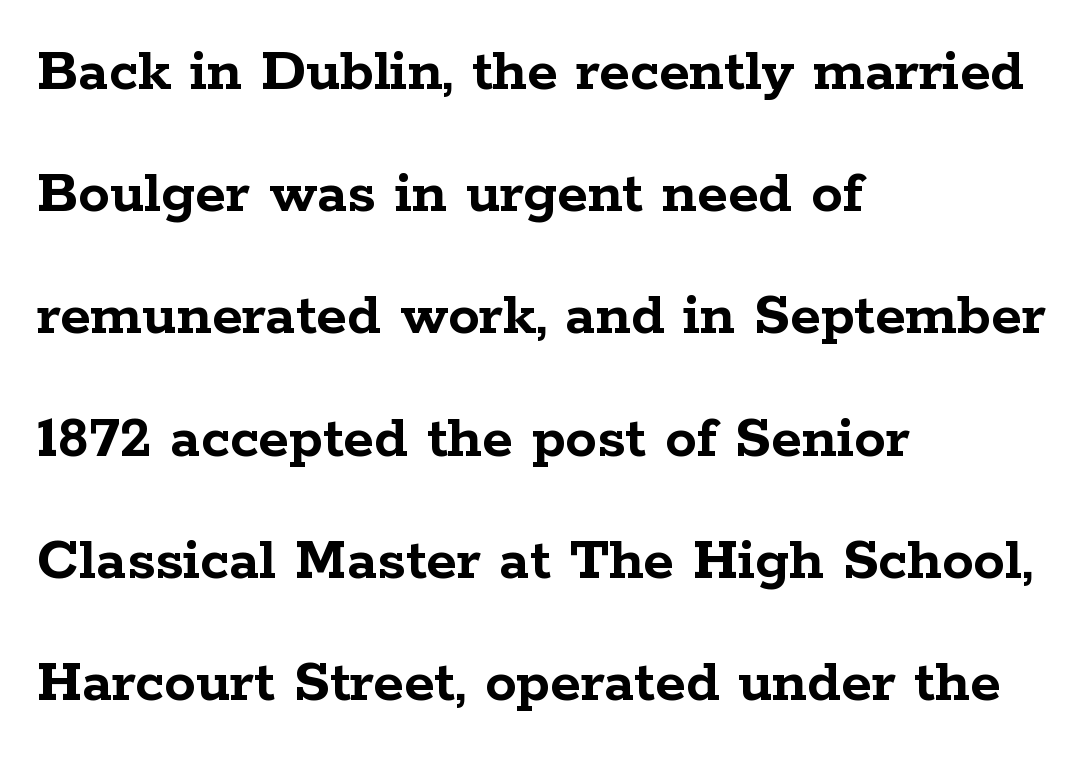
The image shows 63 px semibold, wide serif type, upright; set left-aligned, loose line spacing (1.94x), normal letter spacing, not underlined; low stroke contrast and a medium x-height.
